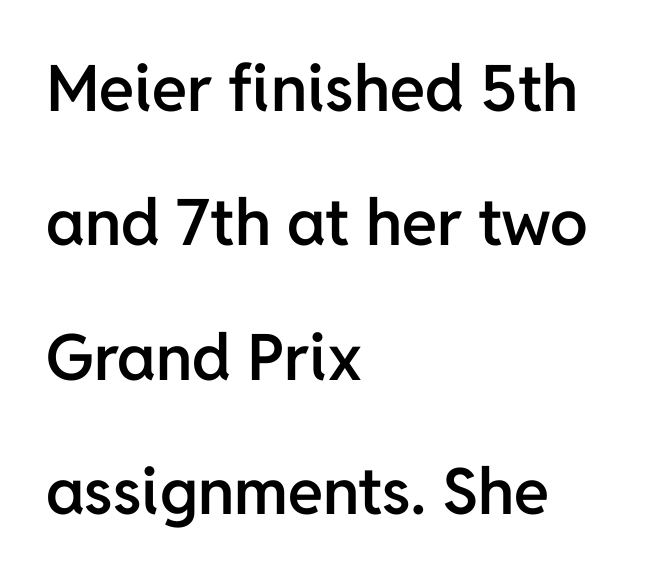
The passage is arranged the way most books set body copy — flush left. Only glyphs here, with clear space below each row. Does extra space separate the letters? No, they use regular spacing. Here the designer chose a conventional face with non-uniform glyph widths. A typesetter would call this leading open, well beyond the default.
